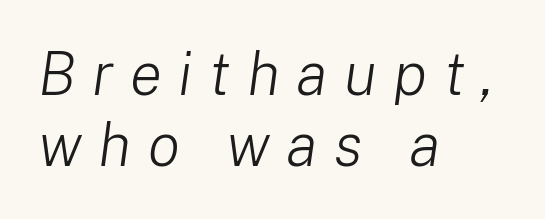
Q: Is the text bold? A: No.
Q: Is the text italic (slanted)? A: Yes, it leans right by about 8 degrees.
Q: Is the text underlined? A: No.
Q: How is the paragraph aligned? A: Left-aligned.
Q: Is the spacing between letters normal or unusually wide? A: Unusually wide.
Q: Width (condensed, normal, or wide)? A: Normal.
Q: Stroke contrast? A: Low.
Q: x-height? A: Medium.
Q: Monospaced? A: No.
